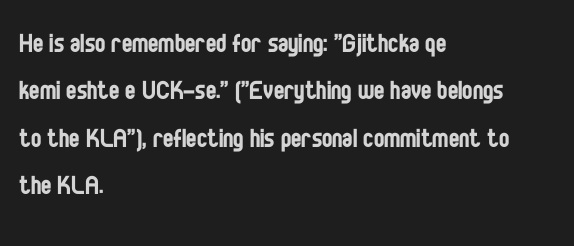
{"serif": "no", "italic": "no", "bold": "no", "weight": "regular", "width": "condensed", "stroke_contrast": "low", "x_height": "large", "monospaced": "no", "underline": "no", "align": "left", "line_spacing": "normal", "line_spacing_ratio": 1.53, "letter_spacing": "normal", "letter_spacing_em": 0.0, "glyph_px": 31}
